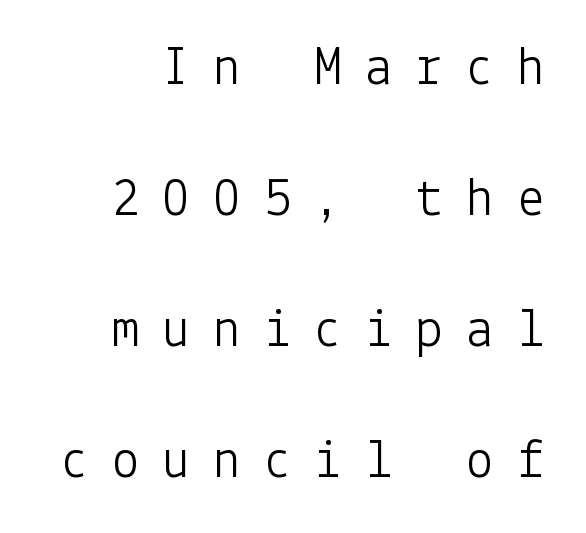
The image shows 55 px light sans-serif type, upright; set loose line spacing (2.38x), unusually wide letter spacing (+0.42 em), not underlined; low stroke contrast and a medium x-height.
